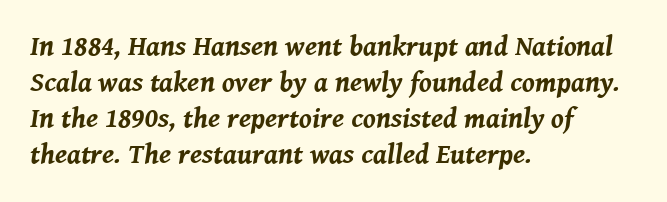
Q: Is the text bold? A: Yes.
Q: Is the text italic (slanted)? A: Yes, it leans right by about 8 degrees.
Q: Is the text underlined? A: No.
Q: How is the paragraph aligned? A: Left-aligned.
Q: Is the spacing between letters normal or unusually wide? A: Normal.
Q: Is the spacing between lines tight, normal or loose? A: Normal.
Q: Width (condensed, normal, or wide)? A: Normal.
Q: Stroke contrast? A: Medium.
Q: x-height? A: Medium.
Q: Monospaced? A: No.
